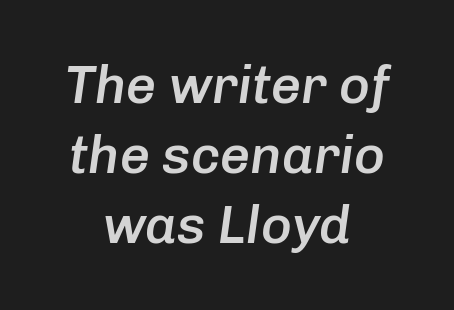
The image shows 53 px semibold type, italic (leaning right); set centered, normal line spacing (1.32x), normal letter spacing, not underlined; low stroke contrast and a medium x-height.
